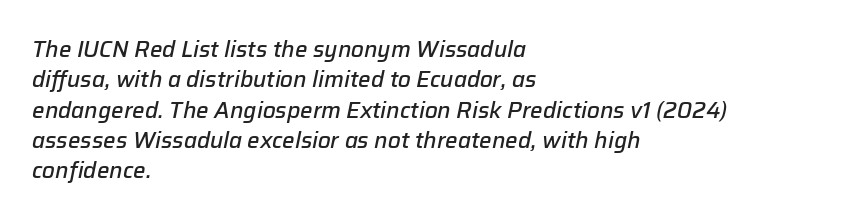
This is oblique type, the kind used for emphasis or titles. Set as a demibold, roughly 600 on the weight scale. Regular leading. Glance below the letters and you will spot only blank space.
